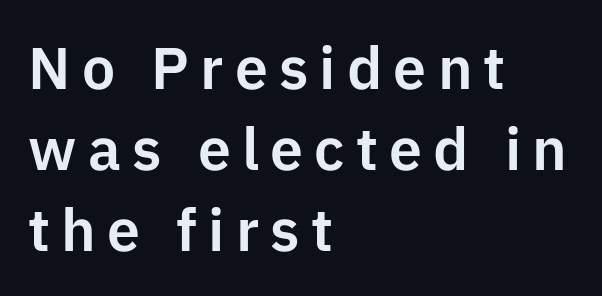
The image shows 59 px sans-serif type, upright; set left-aligned, normal line spacing (1.37x), not underlined; low stroke contrast and a medium x-height.
